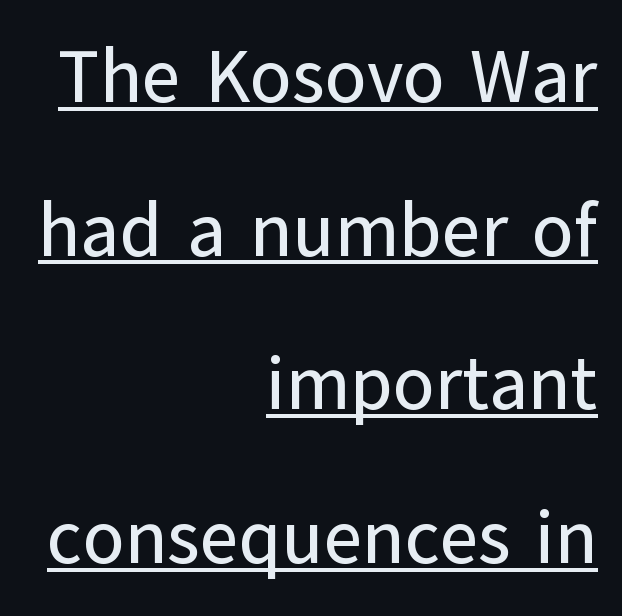
Q: Is the text italic (slanted)? A: No, it is upright.
Q: Is the typeface a serif or a sans-serif typeface? A: Sans-serif.
Q: Is the text underlined? A: Yes.
Q: How is the paragraph aligned? A: Right-aligned.
Q: Is the spacing between letters normal or unusually wide? A: Normal.
Q: Is the spacing between lines tight, normal or loose? A: Loose.
Q: Width (condensed, normal, or wide)? A: Normal.
Q: Stroke contrast? A: Low.
Q: x-height? A: Medium.
Q: Monospaced? A: No.
